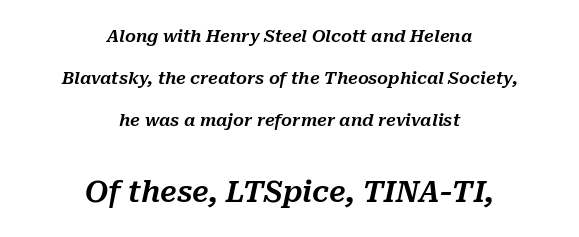
The image shows 29 px text type, italic (leaning right); set centered, loose line spacing (2.47x), normal letter spacing, not underlined; the second (bottom) block is 1.71x larger; medium stroke contrast and a medium x-height.
